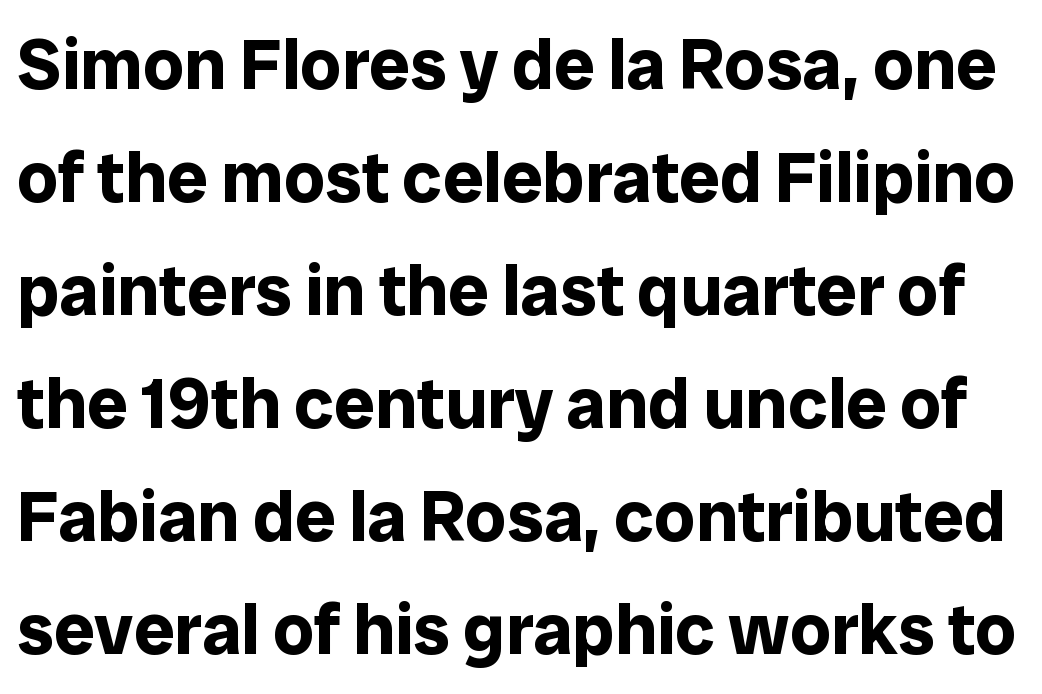
Q: Is the text bold? A: Yes.
Q: Is the text italic (slanted)? A: No, it is upright.
Q: Is the typeface a serif or a sans-serif typeface? A: Sans-serif.
Q: Is the text underlined? A: No.
Q: Is the spacing between letters normal or unusually wide? A: Normal.
Q: Is the spacing between lines tight, normal or loose? A: Normal.
Q: Width (condensed, normal, or wide)? A: Normal.
Q: Stroke contrast? A: Low.
Q: x-height? A: Medium.
Q: Monospaced? A: No.
